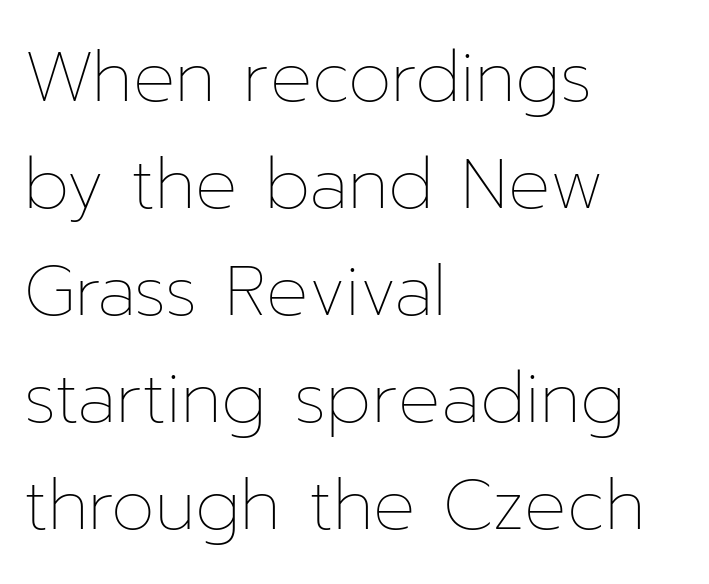
{"italic": "no", "bold": "no", "weight": "thin", "width": "normal", "stroke_contrast": "low", "x_height": "medium", "monospaced": "no", "underline": "no", "align": "left", "line_spacing": "normal", "line_spacing_ratio": 1.53, "letter_spacing": "normal", "letter_spacing_em": 0.0, "glyph_px": 70}
